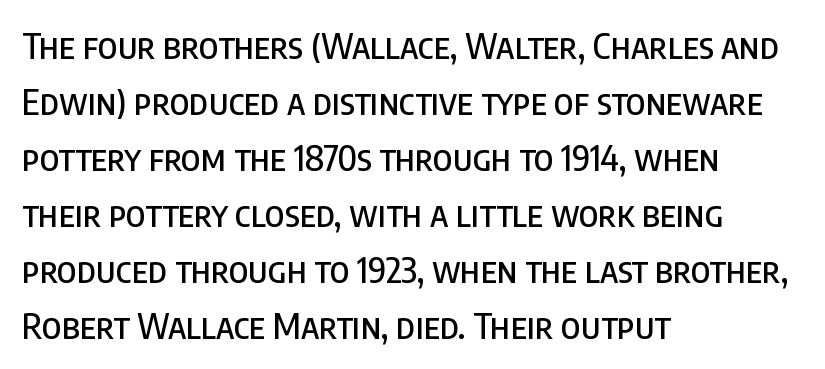
The image shows 35 px condensed sans-serif type, upright; set left-aligned, normal line spacing (1.6x), normal letter spacing, not underlined; low stroke contrast and a large x-height.
